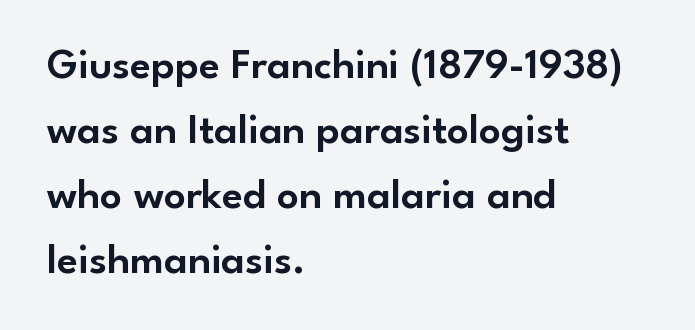
Q: Is the text italic (slanted)? A: No, it is upright.
Q: Is the typeface a serif or a sans-serif typeface? A: Sans-serif.
Q: Is the text underlined? A: No.
Q: How is the paragraph aligned? A: Left-aligned.
Q: Is the spacing between letters normal or unusually wide? A: Normal.
Q: Is the spacing between lines tight, normal or loose? A: Normal.
Q: Width (condensed, normal, or wide)? A: Normal.
Q: Stroke contrast? A: Low.
Q: x-height? A: Small.
Q: Monospaced? A: No.
